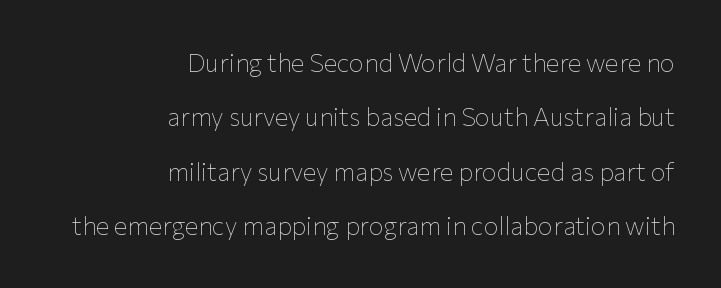
{"italic": "no", "bold": "no", "underline": "no", "align": "right", "line_spacing": "loose", "line_spacing_ratio": 2.18, "letter_spacing": "normal", "letter_spacing_em": 0.0, "glyph_px": 25}
